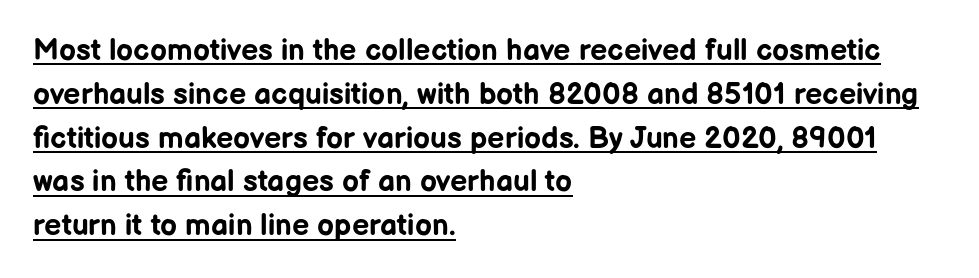
The passage shown is typed in a proportional face where columns would drift. A classic flush-left, rag-right setting is used for this passage. Somebody hit Ctrl+U on this one — the words are underlined. Look at the stroke-to-counter ratio: heavy, a bold. Ascenders rise straight up at ninety degrees.
